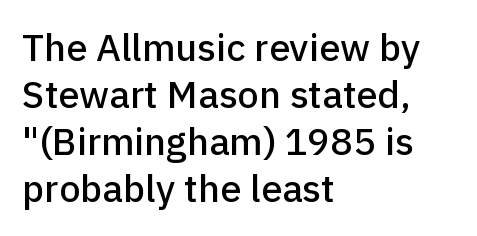
The font family rendered here belongs to the sans-serif group. In terms of posture, this sample is upright. Check the space under the baseline: it is left empty. Varying glyph widths throughout — classic text-font behaviour.
